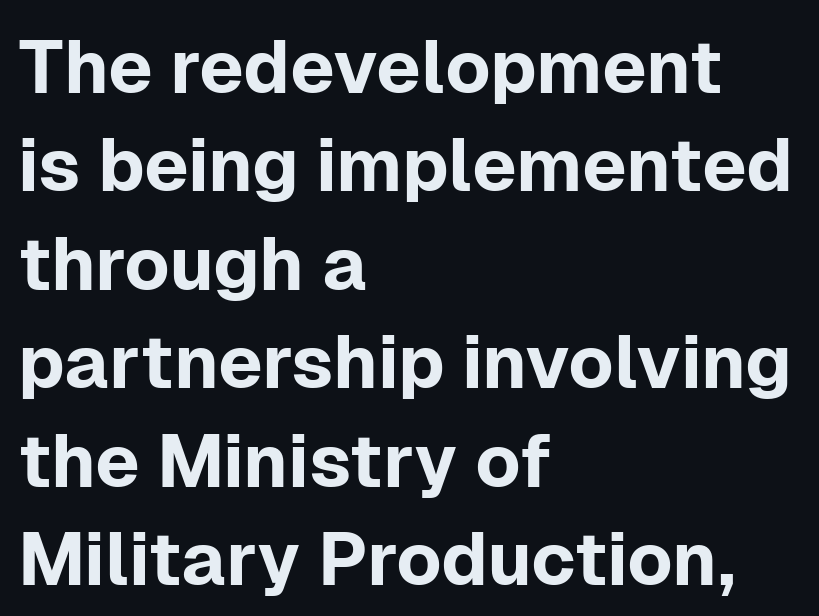
{"serif": "no", "italic": "no", "width": "normal", "stroke_contrast": "low", "x_height": "medium", "monospaced": "no", "underline": "no", "align": "left", "line_spacing": "normal", "line_spacing_ratio": 1.33, "letter_spacing": "normal", "letter_spacing_em": 0.0, "glyph_px": 74}
